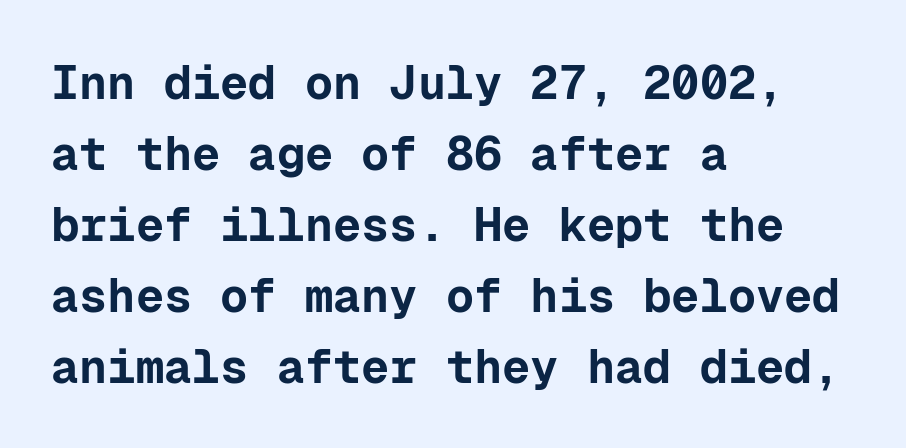
{"serif": "no", "italic": "no", "bold": "yes", "weight": "bold", "width": "normal", "stroke_contrast": "low", "x_height": "medium", "monospaced": "yes", "underline": "no", "align": "left", "line_spacing": "normal", "line_spacing_ratio": 1.51, "letter_spacing": "normal", "letter_spacing_em": 0.0, "glyph_px": 47}
